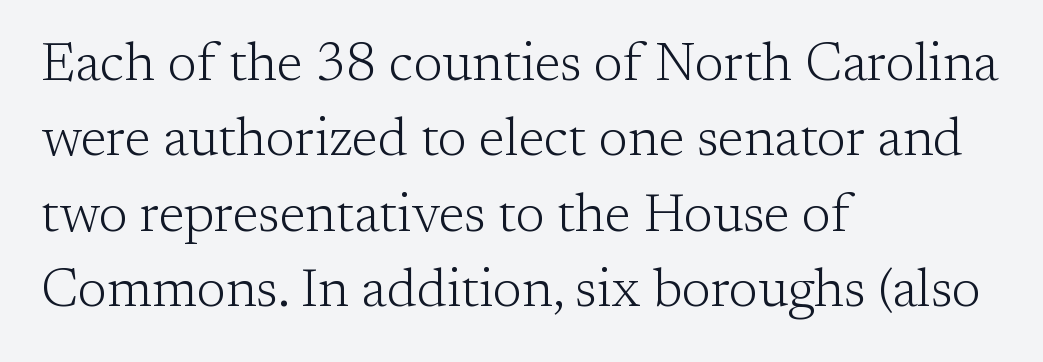
Glyph-to-glyph distance matches everyday printed text. A typesetter would call this proportional, since set widths differ per character. Horizontal alignment here is leftward, the default for most running prose. Ascenders rise straight up at ninety degrees. The designer went with a serif here, giving each stem small feet.
